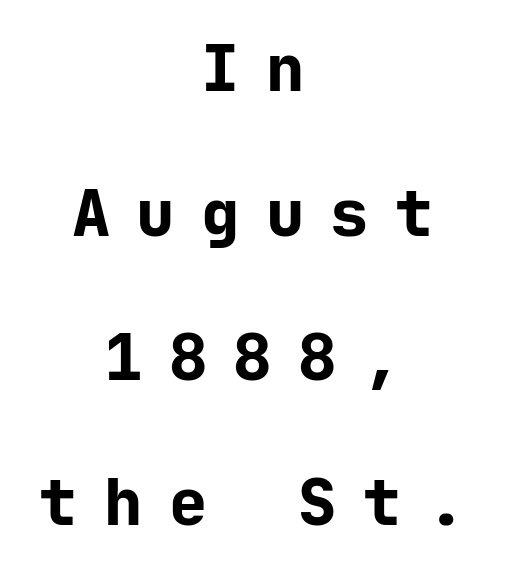
{"serif": "no", "italic": "no", "bold": "yes", "weight": "bold", "width": "normal", "stroke_contrast": "low", "x_height": "medium", "monospaced": "yes", "underline": "no", "align": "center", "line_spacing": "loose", "line_spacing_ratio": 2.26, "letter_spacing": "wide", "letter_spacing_em": 0.41, "glyph_px": 64}
